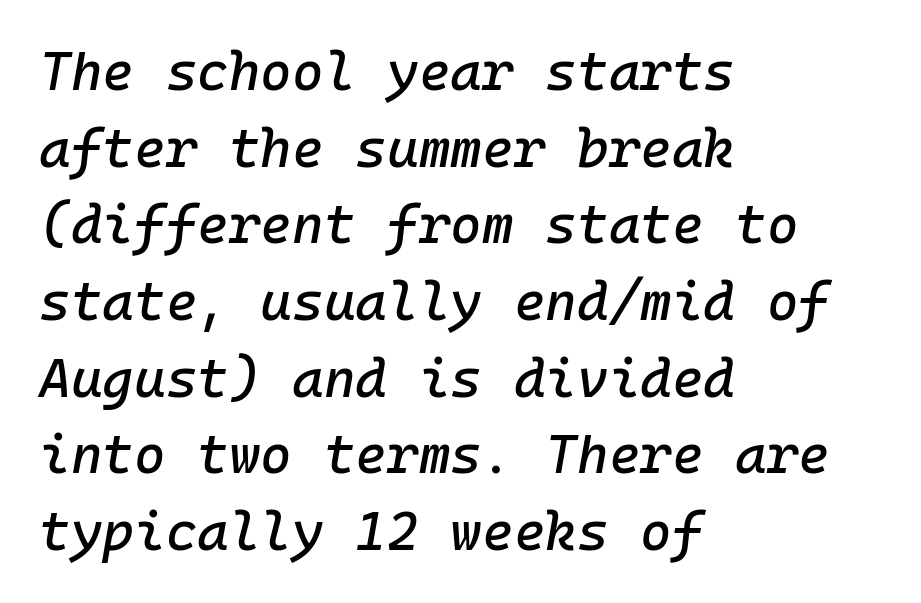
Q: Is the text italic (slanted)? A: Yes, it leans right by about 10 degrees.
Q: Is the text underlined? A: No.
Q: How is the paragraph aligned? A: Left-aligned.
Q: Is the spacing between letters normal or unusually wide? A: Normal.
Q: Is the spacing between lines tight, normal or loose? A: Normal.
Q: Width (condensed, normal, or wide)? A: Normal.
Q: Stroke contrast? A: Low.
Q: x-height? A: Medium.
Q: Monospaced? A: Yes.
